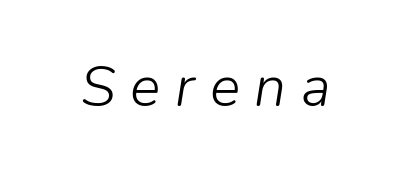
The image shows 57 px light type, italic (leaning right); set unusually wide letter spacing (+0.26 em), not underlined; low stroke contrast and a medium x-height.
